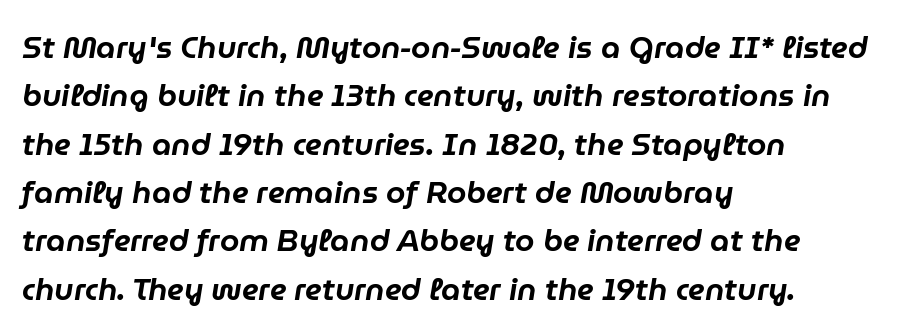
Q: Is the text italic (slanted)? A: Yes, it leans right by about 9 degrees.
Q: Is the text underlined? A: No.
Q: How is the paragraph aligned? A: Left-aligned.
Q: Is the spacing between letters normal or unusually wide? A: Normal.
Q: Is the spacing between lines tight, normal or loose? A: Normal.
Q: Width (condensed, normal, or wide)? A: Normal.
Q: Stroke contrast? A: Low.
Q: x-height? A: Medium.
Q: Monospaced? A: No.
